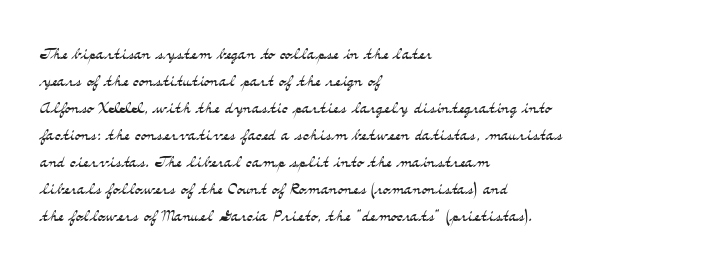
{"bold": "no", "underline": "no", "align": "left", "line_spacing_ratio": 1.23, "letter_spacing": "normal", "letter_spacing_em": 0.0, "glyph_px": 22}
